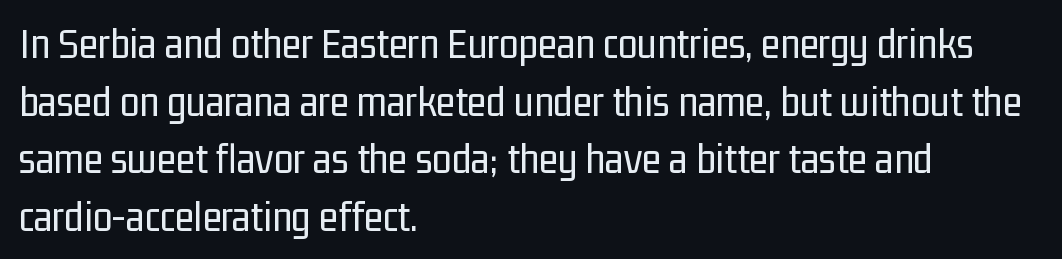
Does the copy run flush right? No — it runs flush left. Compared with a typical body face, this is equally light or lighter still. The axis of the letterforms is exactly vertical. Unmarked baselines from the first word to the last. The horizontal fit of the characters is conventional and even.
